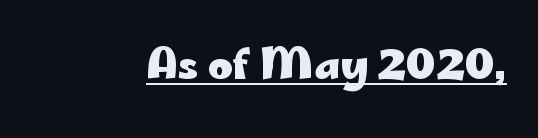
{"serif": "no", "italic": "no", "bold": "yes", "weight": "heavy", "width": "wide", "stroke_contrast": "low", "x_height": "small", "monospaced": "no", "underline": "yes", "letter_spacing": "normal", "letter_spacing_em": 0.0, "glyph_px": 42}
